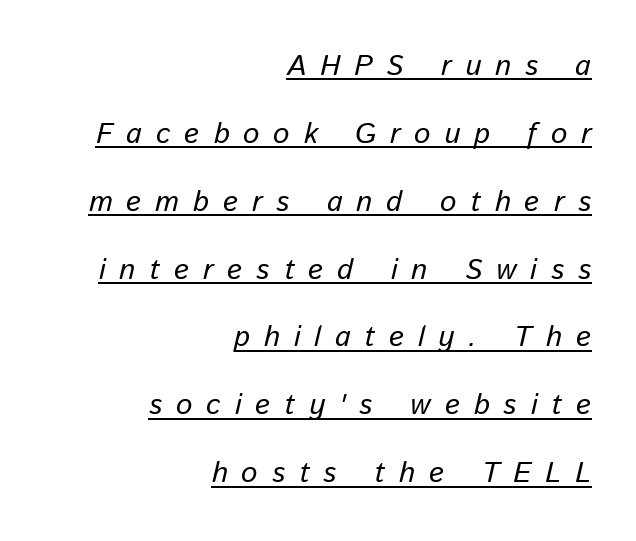
The image shows 29 px text type, italic (leaning right); set right-aligned, loose line spacing (2.34x), unusually wide letter spacing (+0.48 em), underlined; low stroke contrast and a medium x-height.
